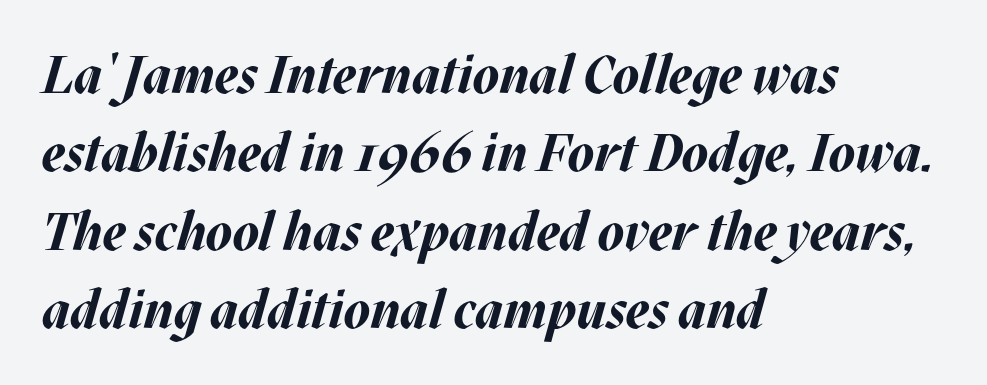
Q: Is the text bold? A: Yes.
Q: Is the text italic (slanted)? A: Yes, it leans right by about 17 degrees.
Q: Is the text underlined? A: No.
Q: How is the paragraph aligned? A: Left-aligned.
Q: Is the spacing between letters normal or unusually wide? A: Normal.
Q: Is the spacing between lines tight, normal or loose? A: Normal.
Q: Width (condensed, normal, or wide)? A: Normal.
Q: Stroke contrast? A: Medium.
Q: x-height? A: Large.
Q: Monospaced? A: No.
